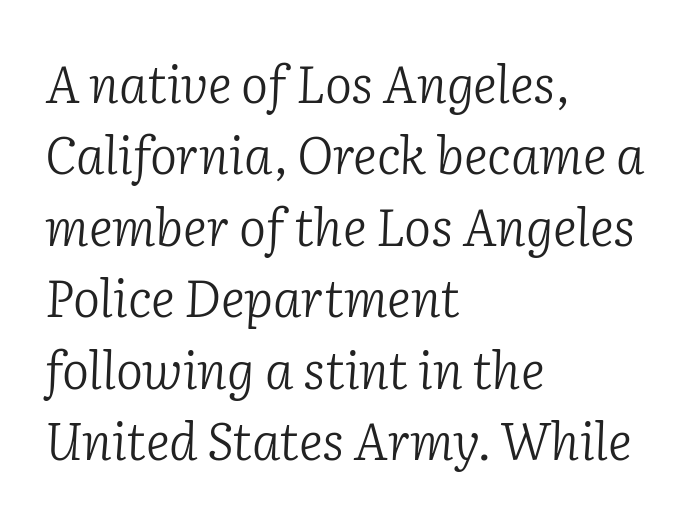
The image shows 51 px light serif type, italic (leaning right); set left-aligned, normal line spacing (1.4x), normal letter spacing, not underlined; low stroke contrast and a medium x-height.
